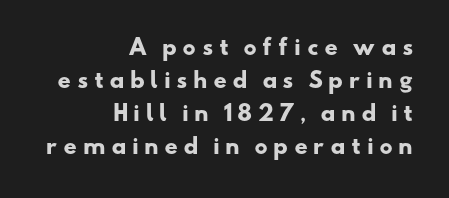
{"bold": "yes", "underline": "no", "align": "right", "line_spacing": "normal", "line_spacing_ratio": 1.57, "letter_spacing": "wide", "letter_spacing_em": 0.25, "glyph_px": 21}
